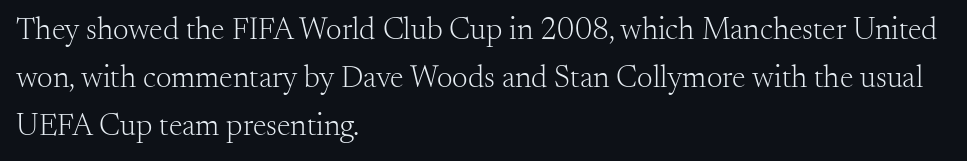
The space directly below the letters is spotless. Is the type heavy? It reads as light-to-regular instead. The letters sit at their default tracking, neither squeezed nor spread. Think of a printed novel: that variable character pitch is what you see here. Is this a sans? No — the strokes have serifs. The passage is arranged the way most books set body copy — flush left.
